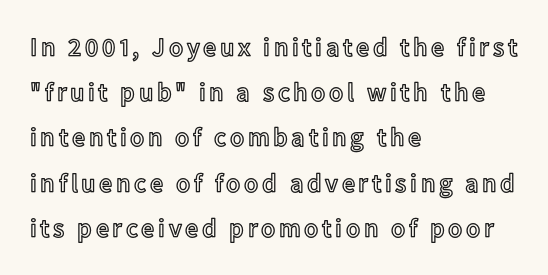
{"italic": "no", "underline": "no", "align": "left", "line_spacing_ratio": 1.74, "glyph_px": 26}
